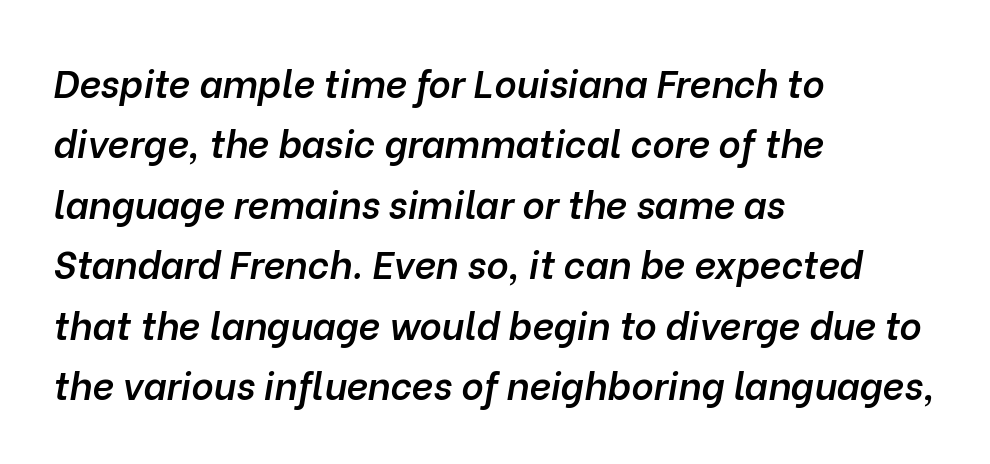
Q: Is the text bold? A: Semi-bold.
Q: Is the text italic (slanted)? A: Yes, it leans right by about 10 degrees.
Q: Is the text underlined? A: No.
Q: How is the paragraph aligned? A: Left-aligned.
Q: Is the spacing between letters normal or unusually wide? A: Normal.
Q: Is the spacing between lines tight, normal or loose? A: Normal.
Q: Width (condensed, normal, or wide)? A: Normal.
Q: Stroke contrast? A: Low.
Q: x-height? A: Medium.
Q: Monospaced? A: No.
